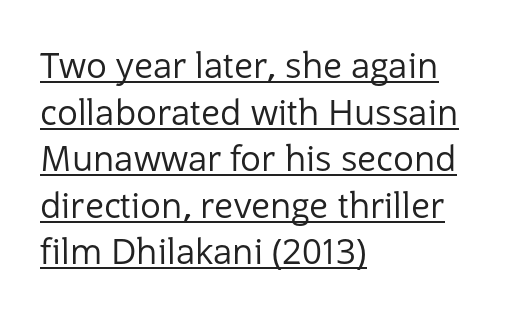
The image shows 35 px regular-weight sans-serif type, upright; set left-aligned, normal line spacing (1.33x), normal letter spacing, underlined; low stroke contrast and a medium x-height.
